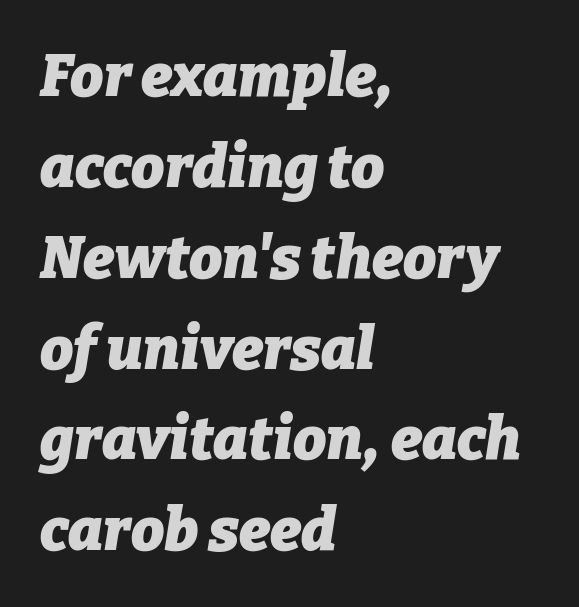
The image shows 59 px heavy type, italic (leaning right); set left-aligned, normal line spacing (1.54x), normal letter spacing, not underlined; low stroke contrast and a medium x-height.
